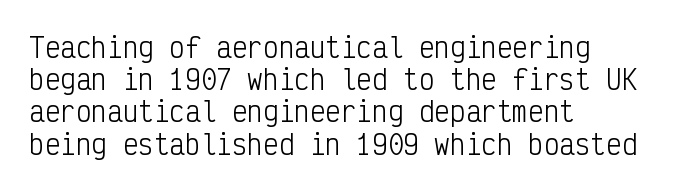
The image shows 26 px text type, upright; set left-aligned, line spacing 1.24x, normal letter spacing, not underlined.
